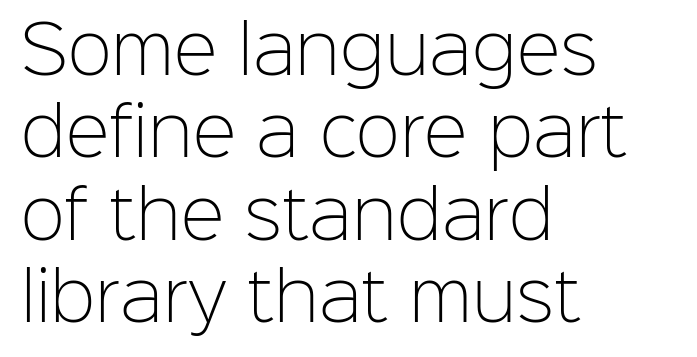
These lines are set flush left with a ragged right edge. The passage shown is typeset with a sans-serif family. Words appear dense and cohesive because spacing is normal. Bold? No — there's no thickening of the strokes. Spacing verdict: proportional, widths tailored to each character.
